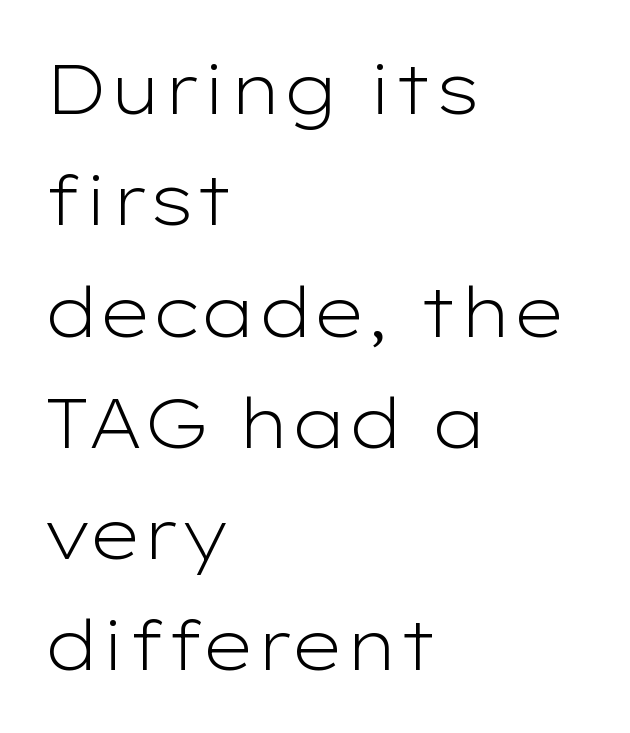
Q: Is the text bold? A: No.
Q: Is the text italic (slanted)? A: No, it is upright.
Q: Is the typeface a serif or a sans-serif typeface? A: Sans-serif.
Q: Is the text underlined? A: No.
Q: How is the paragraph aligned? A: Left-aligned.
Q: Is the spacing between letters normal or unusually wide? A: Normal.
Q: Is the spacing between lines tight, normal or loose? A: Normal.
Q: Width (condensed, normal, or wide)? A: Wide.
Q: Stroke contrast? A: Low.
Q: x-height? A: Medium.
Q: Monospaced? A: No.
